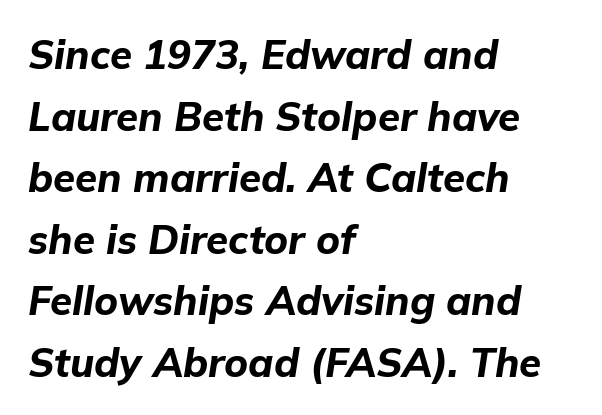
{"italic": "yes", "lean": "right", "slant_degrees": 9, "bold": "yes", "weight": "bold", "width": "normal", "stroke_contrast": "low", "x_height": "medium", "monospaced": "no", "underline": "no", "align": "left", "line_spacing": "normal", "line_spacing_ratio": 1.54, "letter_spacing": "normal", "letter_spacing_em": 0.0, "glyph_px": 40}
